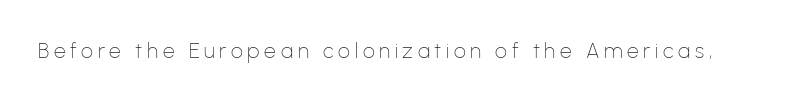
{"italic": "no", "bold": "no", "underline": "no", "letter_spacing": "wide", "letter_spacing_em": 0.22, "glyph_px": 21}
